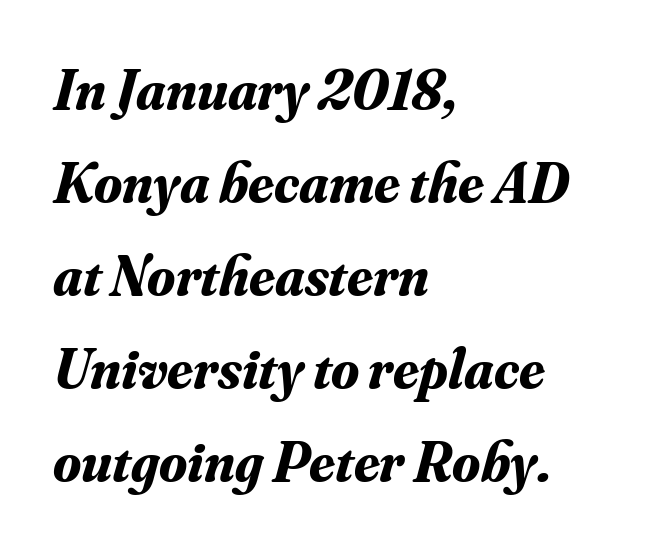
The image shows 57 px bold serif type, italic (leaning right); set left-aligned, normal line spacing (1.63x), normal letter spacing, not underlined; medium stroke contrast and a small x-height.
